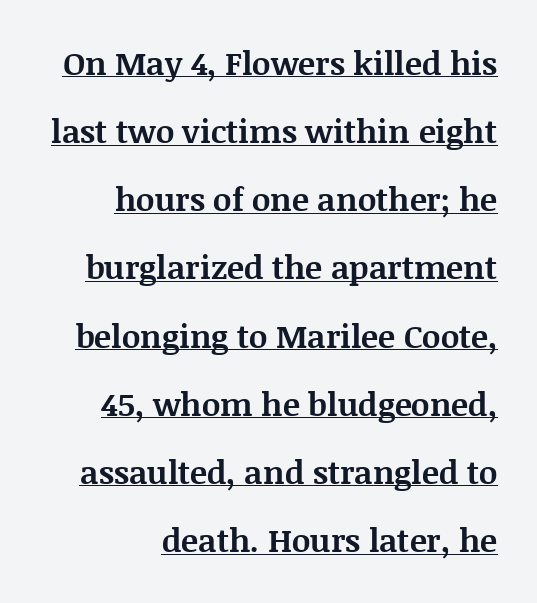
{"serif": "yes", "italic": "no", "bold": "yes", "weight": "bold", "width": "normal", "stroke_contrast": "medium", "x_height": "large", "monospaced": "no", "underline": "yes", "align": "right", "line_spacing": "loose", "line_spacing_ratio": 2.13, "letter_spacing": "normal", "letter_spacing_em": 0.0, "glyph_px": 32}
